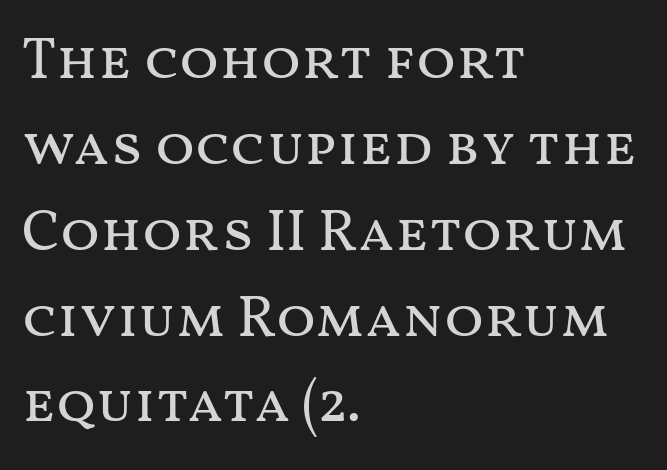
{"italic": "no", "bold": "no", "weight": "regular", "width": "wide", "stroke_contrast": "medium", "x_height": "medium", "monospaced": "no", "underline": "no", "align": "left", "line_spacing": "normal", "line_spacing_ratio": 1.48, "letter_spacing": "normal", "letter_spacing_em": 0.0, "glyph_px": 58}
